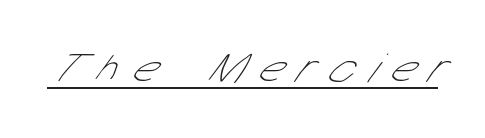
Is the stroke heavy? The answer is a plain regular-or-lighter. Looks like regular typesetting: each glyph gets only the width it needs. Beneath each row of characters lies a ruled line. The tracking jumps out immediately: characters are airy and widely separated. Note: no serifs on the glyphs.
